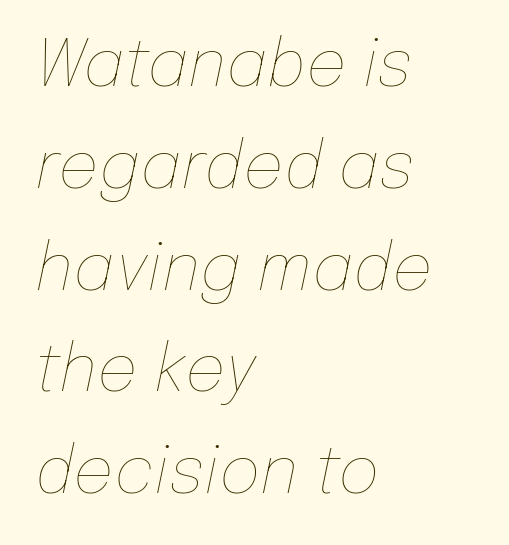
The image shows 64 px thin type, italic (leaning right); set left-aligned, normal line spacing (1.59x), normal letter spacing, not underlined; low stroke contrast and a medium x-height.
